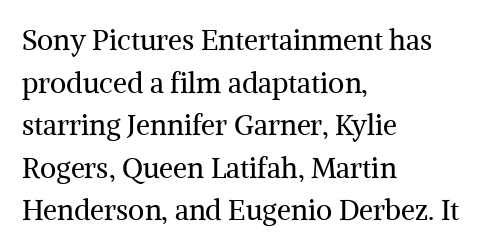
This rendering uses left alignment, leaving the right contour irregular. If you measured baseline to baseline, you'd find a middling distance. Is there any slant? The stems are plumb. Is this a fixed-width face? No — the glyphs have proportional, varying widths.
